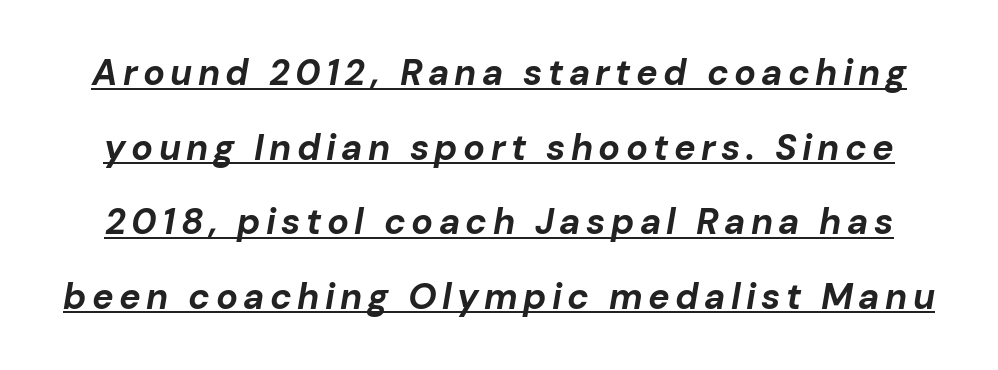
The image shows 36 px bold type, italic (leaning right); set loose line spacing (2.07x), underlined; low stroke contrast and a medium x-height.
